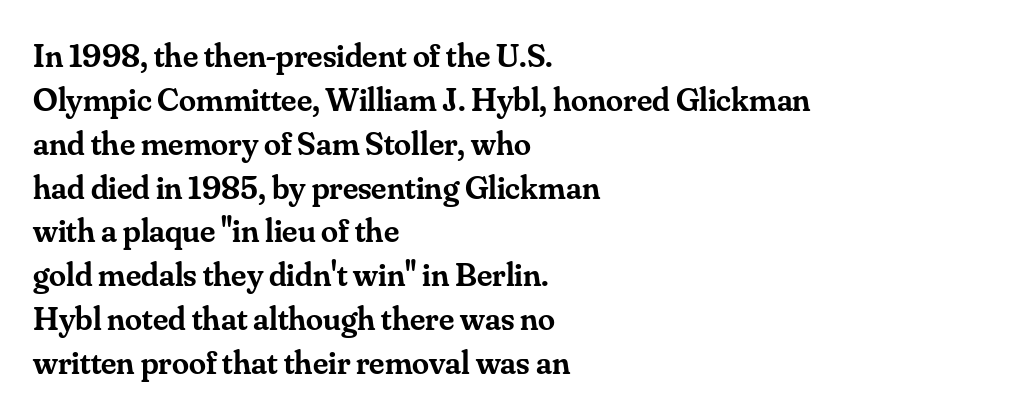
{"serif": "yes", "italic": "no", "bold": "semi", "weight": "semibold", "width": "normal", "stroke_contrast": "medium", "x_height": "small", "monospaced": "no", "underline": "no", "align": "left", "line_spacing": "normal", "line_spacing_ratio": 1.29, "letter_spacing": "normal", "letter_spacing_em": 0.0, "glyph_px": 34}
